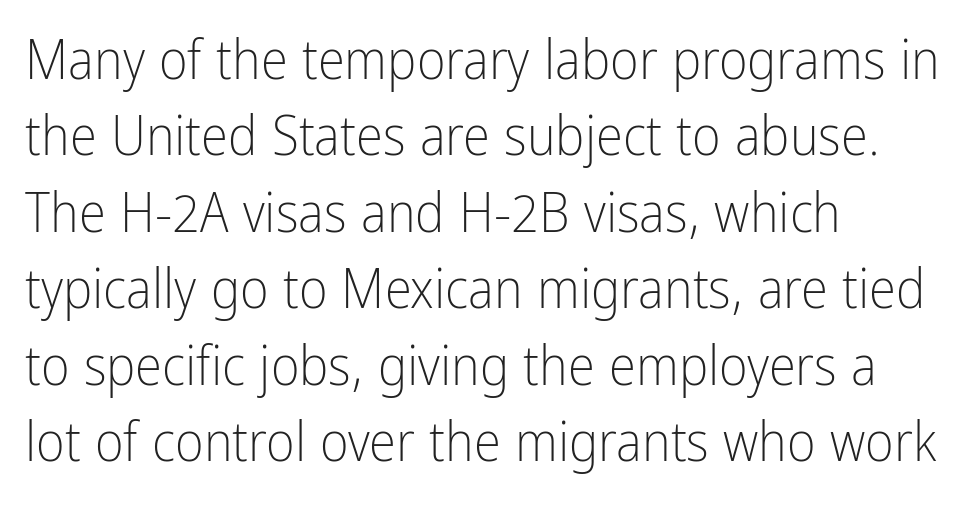
Q: Is the text bold? A: No.
Q: Is the text italic (slanted)? A: No, it is upright.
Q: Is the typeface a serif or a sans-serif typeface? A: Sans-serif.
Q: Is the text underlined? A: No.
Q: How is the paragraph aligned? A: Left-aligned.
Q: Is the spacing between letters normal or unusually wide? A: Normal.
Q: Is the spacing between lines tight, normal or loose? A: Normal.
Q: Width (condensed, normal, or wide)? A: Condensed.
Q: Stroke contrast? A: Low.
Q: x-height? A: Medium.
Q: Monospaced? A: No.
